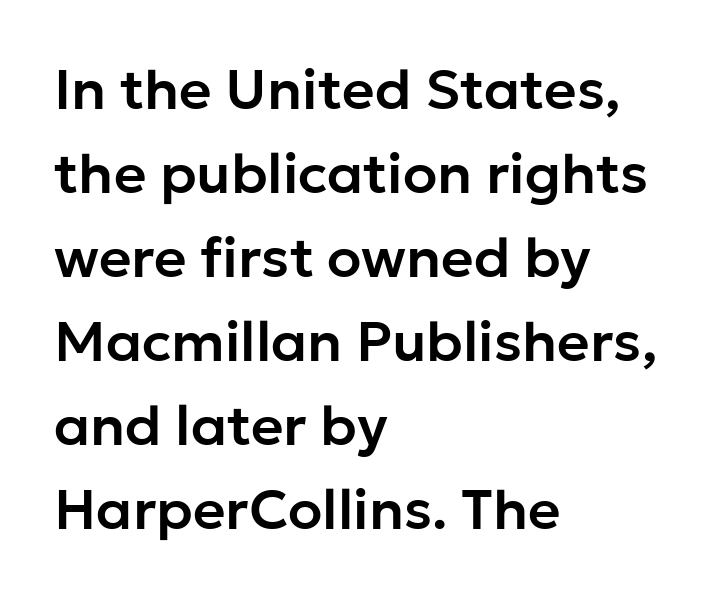
The image shows 56 px sans-serif type, upright; set left-aligned, normal line spacing (1.5x), normal letter spacing, not underlined; low stroke contrast and a medium x-height.
